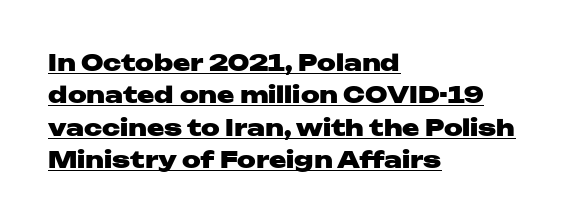
The face used here has the dense, thick strokes of a bold. In terms of letterspacing, this is plain default setting. This sample carries an underscore along the baseline area. The vertical gap from one line to the next is medium.
